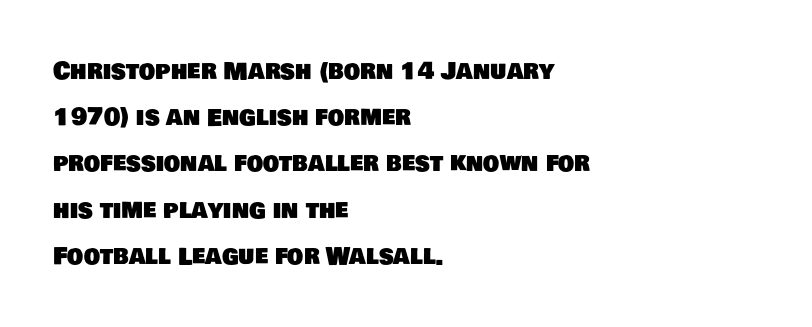
The image shows 23 px text type; set left-aligned, loose line spacing (2.01x), normal letter spacing, not underlined.
